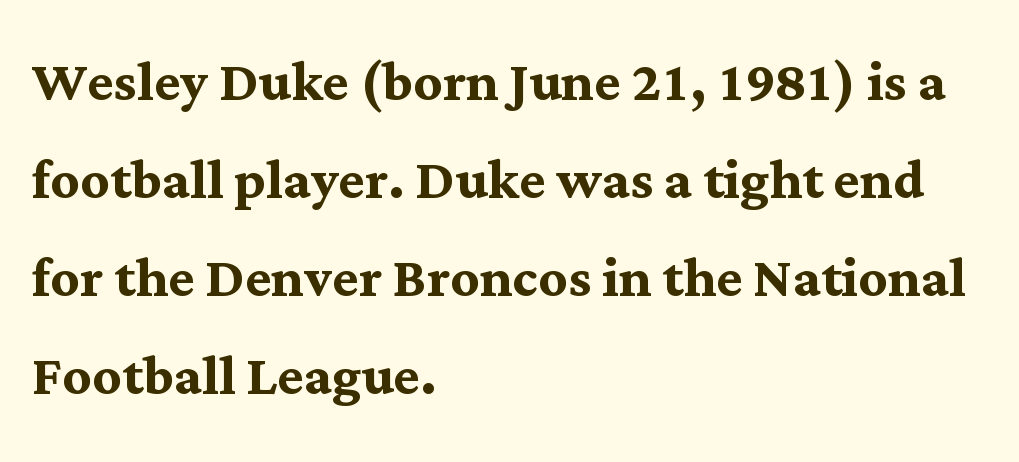
The image shows 71 px semibold serif type, upright; set left-aligned, normal line spacing (1.38x), normal letter spacing, not underlined; medium stroke contrast and a medium x-height.
